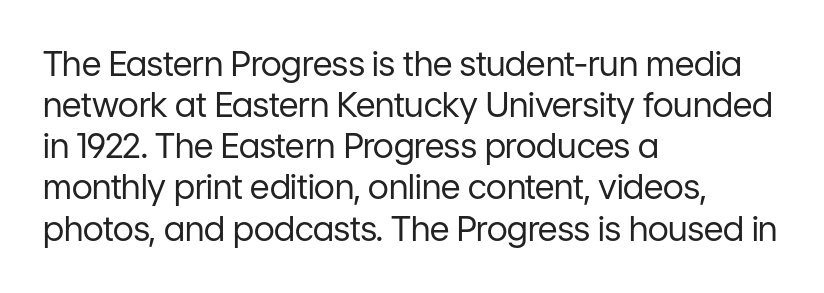
{"serif": "no", "italic": "no", "bold": "no", "weight": "regular", "width": "normal", "stroke_contrast": "low", "x_height": "medium", "monospaced": "no", "underline": "no", "align": "left", "line_spacing_ratio": 1.21, "letter_spacing": "normal", "letter_spacing_em": 0.0, "glyph_px": 34}
